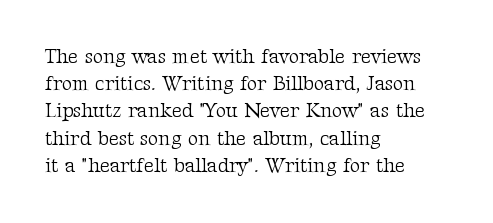
Q: Is the text bold? A: No.
Q: Is the text italic (slanted)? A: No, it is upright.
Q: Is the text underlined? A: No.
Q: How is the paragraph aligned? A: Left-aligned.
Q: Is the spacing between letters normal or unusually wide? A: Normal.
Q: Is the spacing between lines tight, normal or loose? A: Normal.
